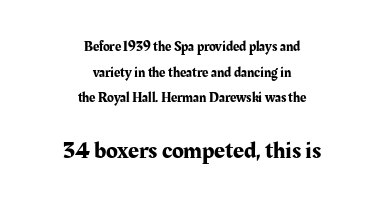
Q: Is the text italic (slanted)? A: No, it is upright.
Q: Is the text underlined? A: No.
Q: How is the paragraph aligned? A: Centered.
Q: Is the spacing between letters normal or unusually wide? A: Normal.
Q: Which block of text is set in a larger size, the first (top) or the second (bottom)? A: The second (bottom) one.
